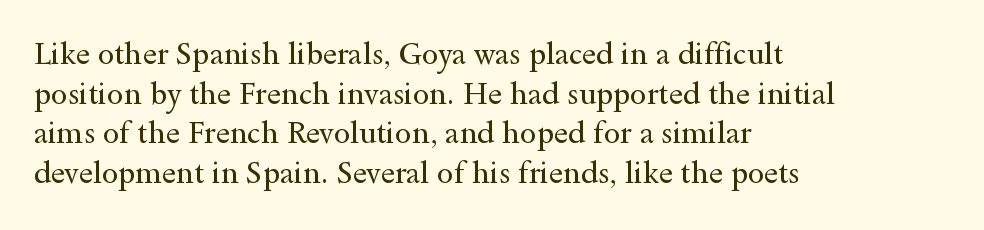
On a weight scale, this lands at 450 or below. This sample uses a serif face. Inter-character spacing is left at the font's built-in metrics. Is there any slant? The stems are plumb. A bare baseline throughout the passage.
